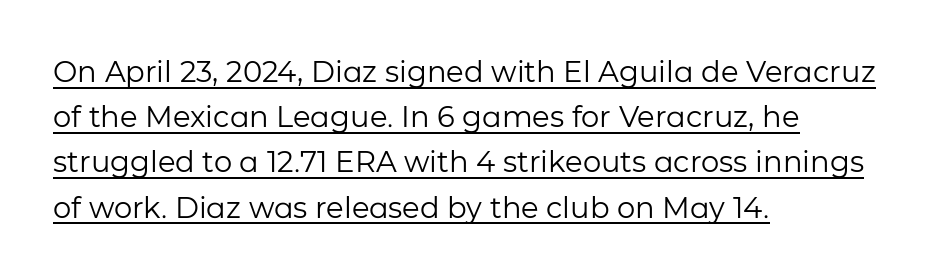
The image shows 29 px regular-weight sans-serif type, upright; set left-aligned, normal line spacing (1.56x), normal letter spacing, underlined; low stroke contrast and a medium x-height.
